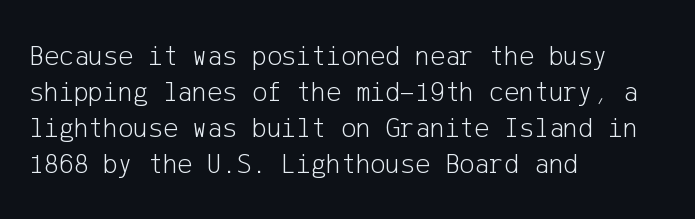
The image shows 28 px light sans-serif type, upright; set left-aligned, normal line spacing (1.28x), normal letter spacing, not underlined; low stroke contrast and a medium x-height.
